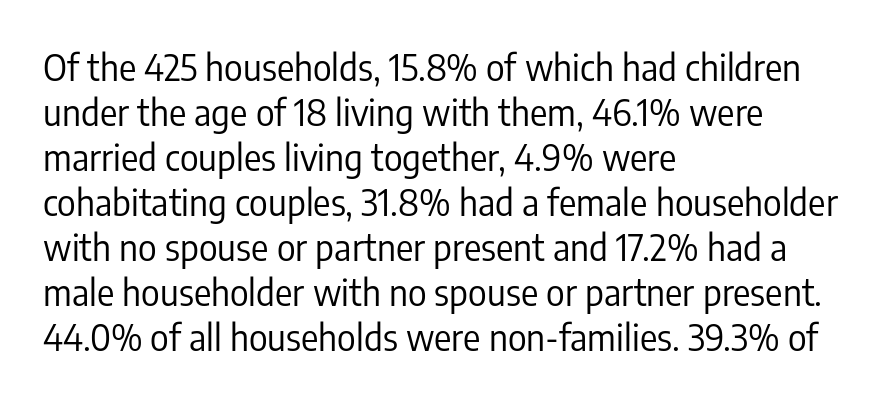
Q: Is the text bold? A: No.
Q: Is the text italic (slanted)? A: No, it is upright.
Q: Is the typeface a serif or a sans-serif typeface? A: Sans-serif.
Q: Is the text underlined? A: No.
Q: How is the paragraph aligned? A: Left-aligned.
Q: Is the spacing between letters normal or unusually wide? A: Normal.
Q: Is the spacing between lines tight, normal or loose? A: Normal.
Q: Width (condensed, normal, or wide)? A: Condensed.
Q: Stroke contrast? A: Low.
Q: x-height? A: Medium.
Q: Monospaced? A: No.
